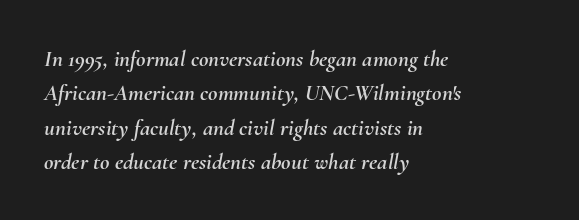
{"italic": "yes", "lean": "right", "slant_degrees": 10, "underline": "no", "align": "left", "line_spacing": "normal", "line_spacing_ratio": 1.49, "letter_spacing": "normal", "letter_spacing_em": 0.0, "glyph_px": 23}
